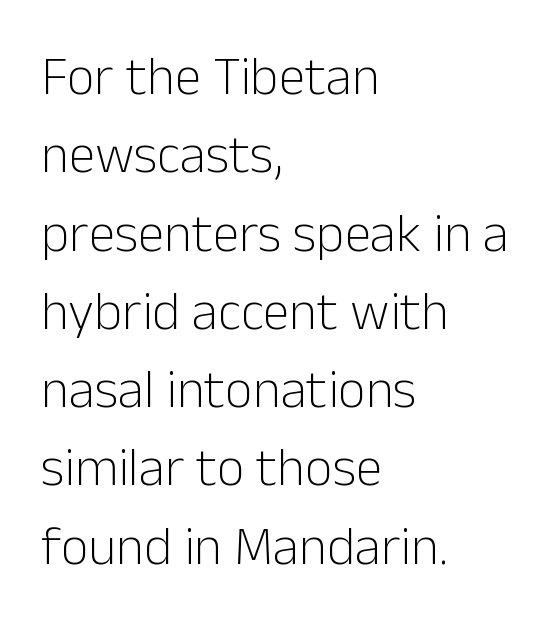
The image shows 54 px light sans-serif type, upright; set left-aligned, normal line spacing (1.45x), normal letter spacing, not underlined; low stroke contrast and a medium x-height.
